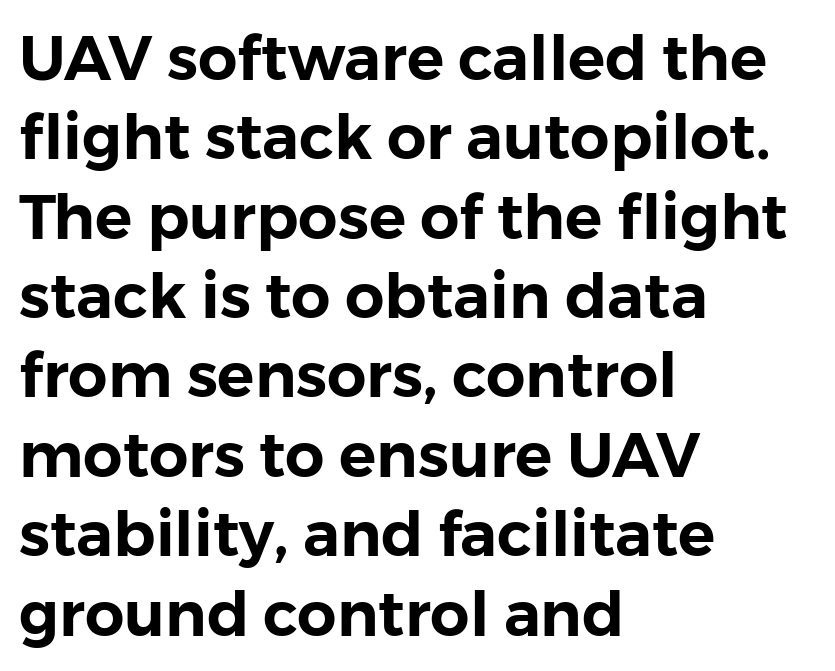
Q: Is the text italic (slanted)? A: No, it is upright.
Q: Is the typeface a serif or a sans-serif typeface? A: Sans-serif.
Q: Is the text underlined? A: No.
Q: How is the paragraph aligned? A: Left-aligned.
Q: Is the spacing between letters normal or unusually wide? A: Normal.
Q: Is the spacing between lines tight, normal or loose? A: Normal.
Q: Width (condensed, normal, or wide)? A: Normal.
Q: Stroke contrast? A: Low.
Q: x-height? A: Medium.
Q: Monospaced? A: No.
